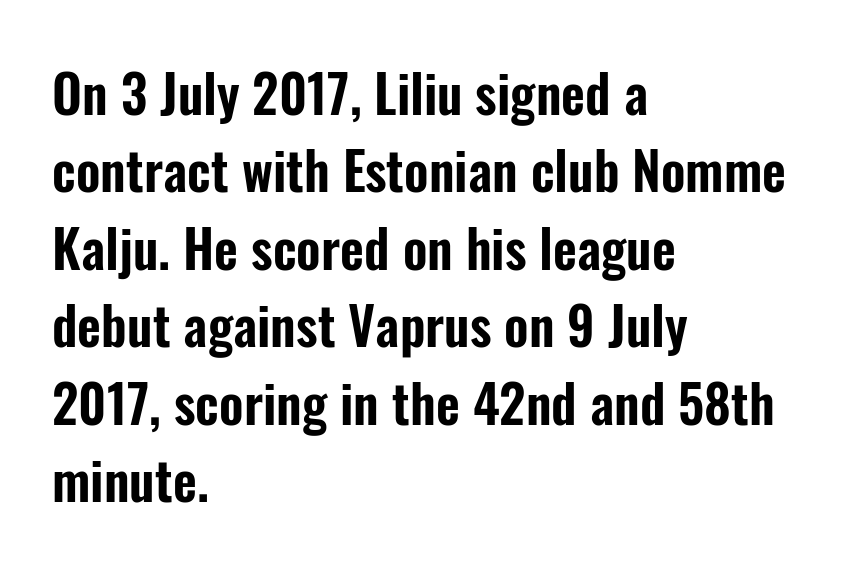
The image shows 52 px condensed sans-serif type, upright; set left-aligned, normal line spacing (1.49x), normal letter spacing, not underlined; low stroke contrast and a medium x-height.
